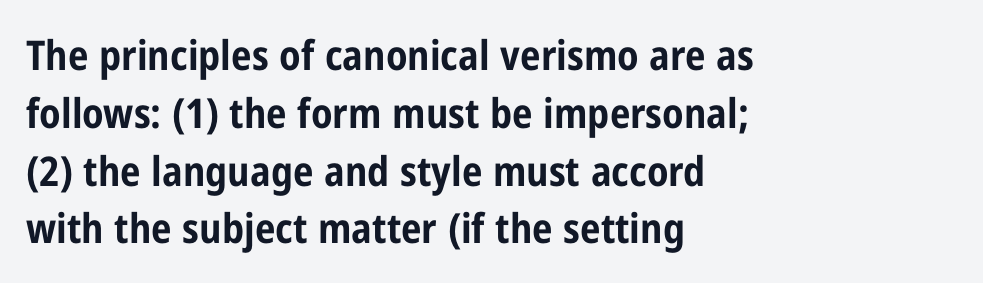
Q: Is the text bold? A: Yes.
Q: Is the text italic (slanted)? A: No, it is upright.
Q: Is the typeface a serif or a sans-serif typeface? A: Sans-serif.
Q: Is the text underlined? A: No.
Q: How is the paragraph aligned? A: Left-aligned.
Q: Is the spacing between letters normal or unusually wide? A: Normal.
Q: Is the spacing between lines tight, normal or loose? A: Normal.
Q: Width (condensed, normal, or wide)? A: Condensed.
Q: Stroke contrast? A: Low.
Q: x-height? A: Medium.
Q: Monospaced? A: No.
